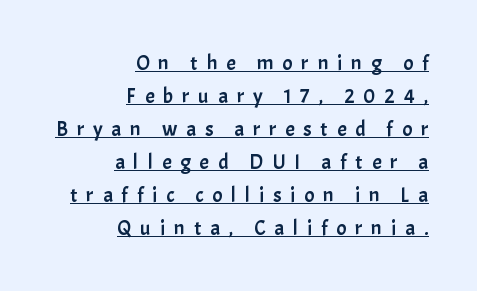
These lines have a slow, spaced-out rhythm from letter to letter. This block has exactly the height ordinary leading produces. This is roman type, the default non-slanted kind. Like a heading marked for emphasis, these lines bear an underscore. The setting favours the right margin, as signatures and pull-quotes sometimes do.
